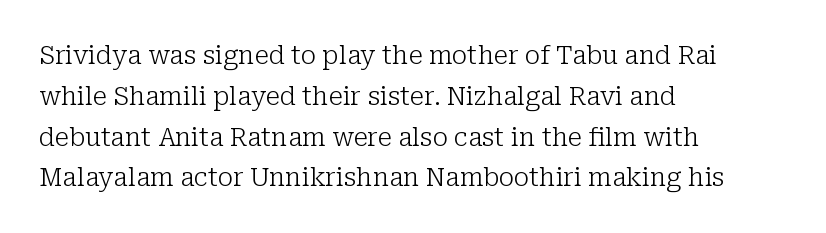
Q: Is the text bold? A: No.
Q: Is the text italic (slanted)? A: No, it is upright.
Q: Is the text underlined? A: No.
Q: How is the paragraph aligned? A: Left-aligned.
Q: Is the spacing between letters normal or unusually wide? A: Normal.
Q: Is the spacing between lines tight, normal or loose? A: Normal.
